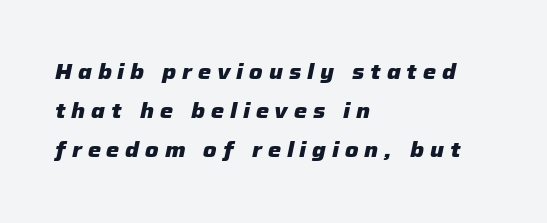
The image shows 21 px bold type, italic (leaning right); set left-aligned, line spacing 1.86x, unusually wide letter spacing (+0.28 em), not underlined.
